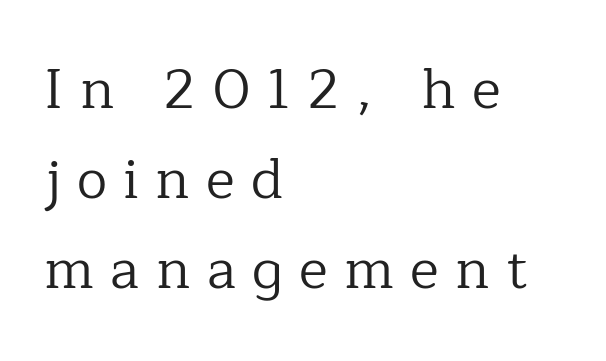
The image shows 55 px regular-weight serif type, upright; set left-aligned, normal line spacing (1.64x), unusually wide letter spacing (+0.3 em), not underlined; low stroke contrast and a medium x-height.
